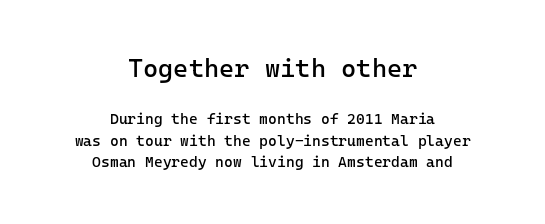
Posture: straight, roman, zero tilt. The foot of each line stays bare and open. Compared with a typical body face, this is equally light or lighter still. What stands out about the letter spacing? Nothing — it is the standard amount.
